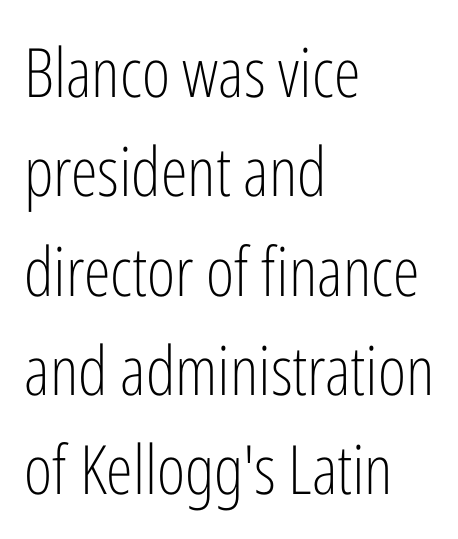
The image shows 68 px light, condensed sans-serif type, upright; set left-aligned, normal line spacing (1.46x), normal letter spacing, not underlined; low stroke contrast and a medium x-height.
